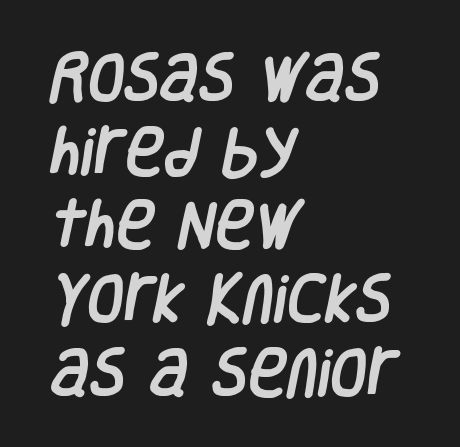
{"serif": "no", "width": "condensed", "stroke_contrast": "low", "x_height": "large", "monospaced": "no", "underline": "no", "align": "left", "line_spacing": "normal", "line_spacing_ratio": 1.39, "letter_spacing": "normal", "letter_spacing_em": 0.0, "glyph_px": 53}
